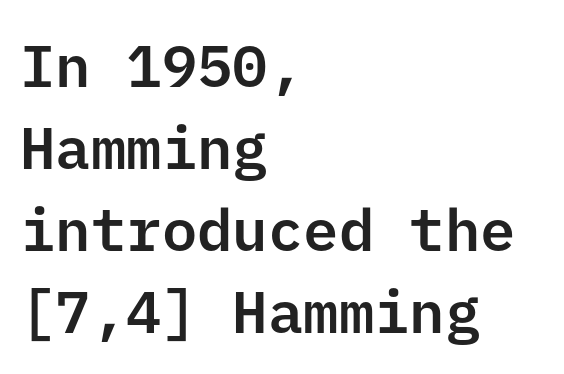
The image shows 59 px sans-serif type, upright; set left-aligned, normal line spacing (1.39x), normal letter spacing, not underlined; low stroke contrast and a medium x-height.
